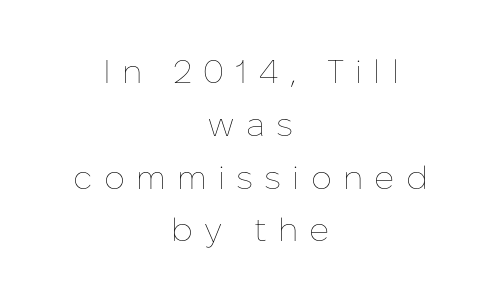
{"italic": "no", "bold": "no", "weight": "thin", "width": "normal", "stroke_contrast": "low", "x_height": "medium", "monospaced": "no", "underline": "no", "align": "center", "line_spacing": "normal", "line_spacing_ratio": 1.6, "letter_spacing": "wide", "letter_spacing_em": 0.34, "glyph_px": 33}
